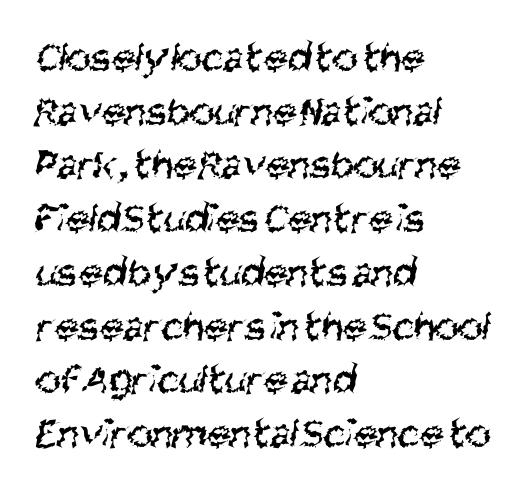
{"serif": "no", "bold": "no", "weight": "regular", "width": "condensed", "stroke_contrast": "medium", "x_height": "large", "monospaced": "no", "underline": "no", "align": "left", "line_spacing": "normal", "line_spacing_ratio": 1.25, "letter_spacing": "normal", "letter_spacing_em": 0.0, "glyph_px": 43}
